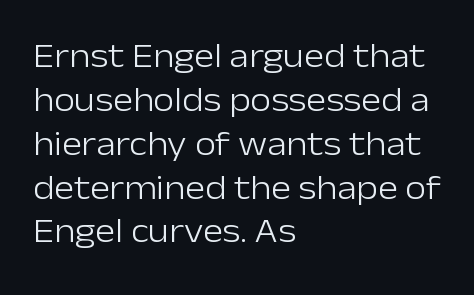
The image shows 34 px light sans-serif type, upright; set left-aligned, normal line spacing (1.29x), normal letter spacing, not underlined; low stroke contrast and a medium x-height.
